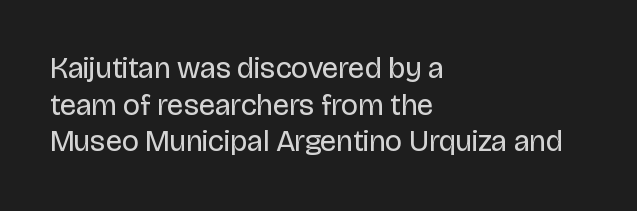
Look at the tracking — it's just the regular setting, nothing added. The face used here is proportionally spaced, like ordinary book or web type. This rendering uses left alignment, leaving the right contour irregular. Does the type have serifs? No, each stem ends abruptly. The font is comparable to plain body text, perhaps lighter. Ascenders rise straight up at ninety degrees.
